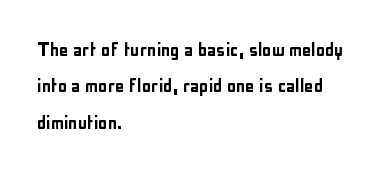
The image shows 23 px text type, upright; set left-aligned, normal line spacing (1.58x), normal letter spacing, not underlined.
